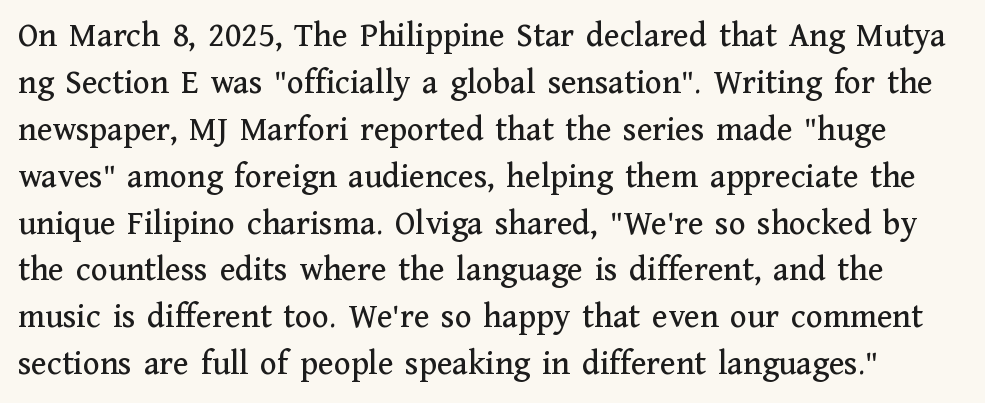
What kind of face is this? One with serifs. You could call the tracking neutral — neither tight nor loose. The passage shown stacks its lines at a standard gap. Any mark beneath the type? The region is blank.
